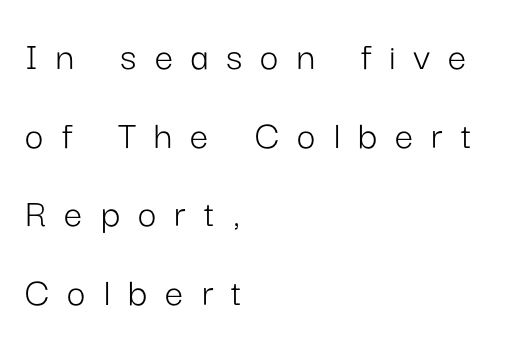
The image shows 41 px light sans-serif type, upright; set left-aligned, loose line spacing (1.92x), unusually wide letter spacing (+0.44 em), not underlined; low stroke contrast and a medium x-height.
